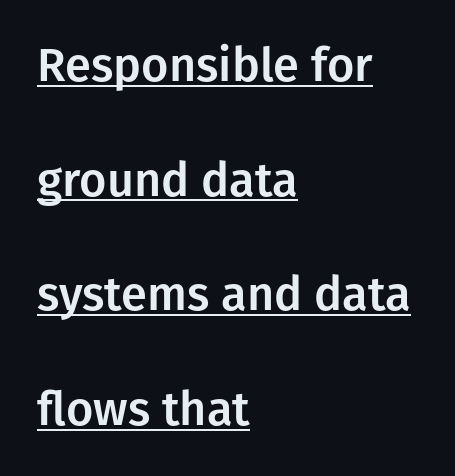
The image shows 47 px sans-serif type, upright; set left-aligned, loose line spacing (2.44x), normal letter spacing, underlined; low stroke contrast and a medium x-height.
